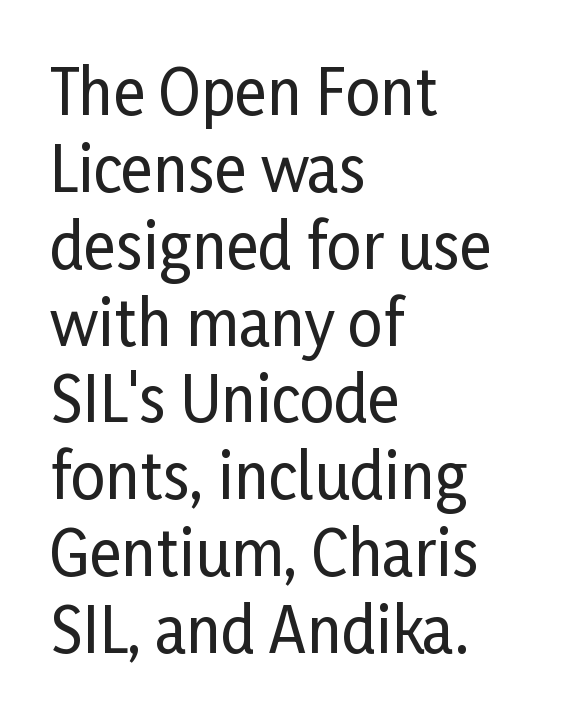
The image shows 61 px condensed sans-serif type, upright; set left-aligned, normal line spacing (1.26x), normal letter spacing, not underlined; low stroke contrast and a medium x-height.
